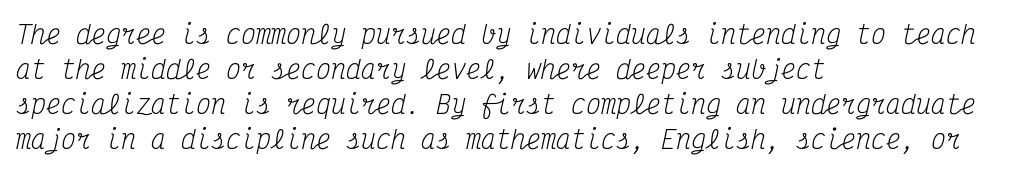
The letters sit at their default tracking, neither squeezed nor spread. The passage is arranged the way most books set body copy — flush left. Stems and bowls with no extra thickness — not bold. Vertical spacing — default.
